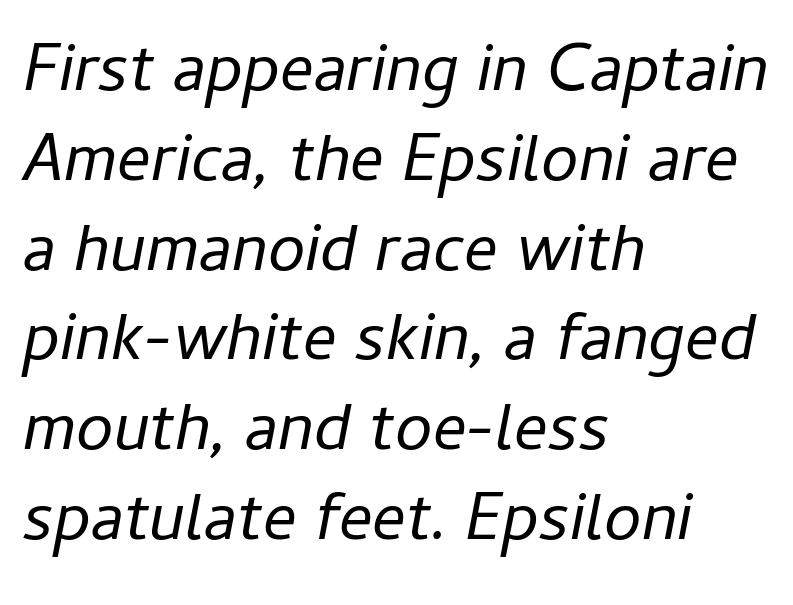
The area under the type is left untouched. Nobody touched the tracking dial on this one. Left-aligned paragraph, ragged on the right. There's an unmistakable incline to the writing here.
